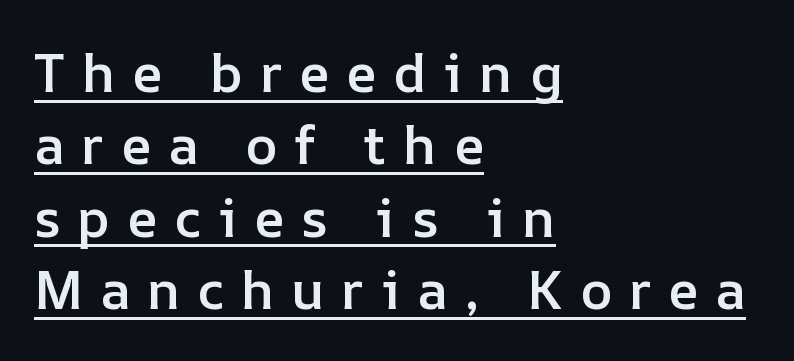
The image shows 54 px semibold type, upright; set left-aligned, normal line spacing (1.34x), unusually wide letter spacing (+0.31 em), underlined; low stroke contrast and a medium x-height.
